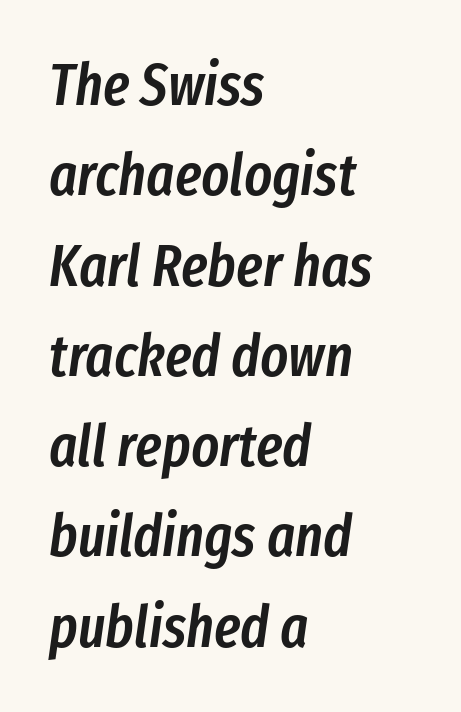
The glyphs look as if they've been sheared to an angle. The line texture is even and compact thanks to regular tracking. Spacing verdict: proportional, widths tailored to each character. Heft: intermediate — a semibold. The text block is weighted toward the left margin, trailing off unevenly rightward. Honestly, there is no underline to notice here at all.
